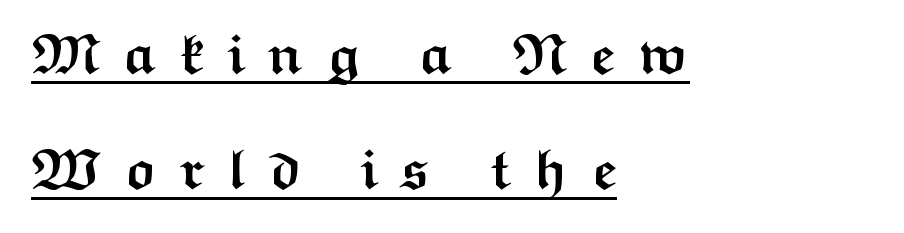
{"serif": "no", "italic": "no", "bold": "yes", "weight": "semibold", "width": "wide", "stroke_contrast": "medium", "x_height": "medium", "monospaced": "no", "underline": "yes", "align": "left", "line_spacing": "loose", "line_spacing_ratio": 2.06, "letter_spacing": "wide", "letter_spacing_em": 0.4, "glyph_px": 56}
